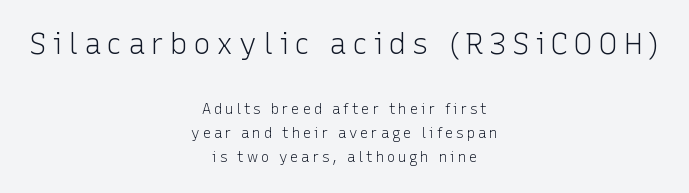
Q: Is the text bold? A: No.
Q: Is the text italic (slanted)? A: No, it is upright.
Q: Is the typeface a serif or a sans-serif typeface? A: Sans-serif.
Q: Is the text underlined? A: No.
Q: How is the paragraph aligned? A: Centered.
Q: Is the spacing between letters normal or unusually wide? A: Unusually wide.
Q: Which block of text is set in a larger size, the first (top) or the second (bottom)? A: The first (top) one.
Q: Width (condensed, normal, or wide)? A: Normal.
Q: Stroke contrast? A: Low.
Q: x-height? A: Medium.
Q: Monospaced? A: No.
